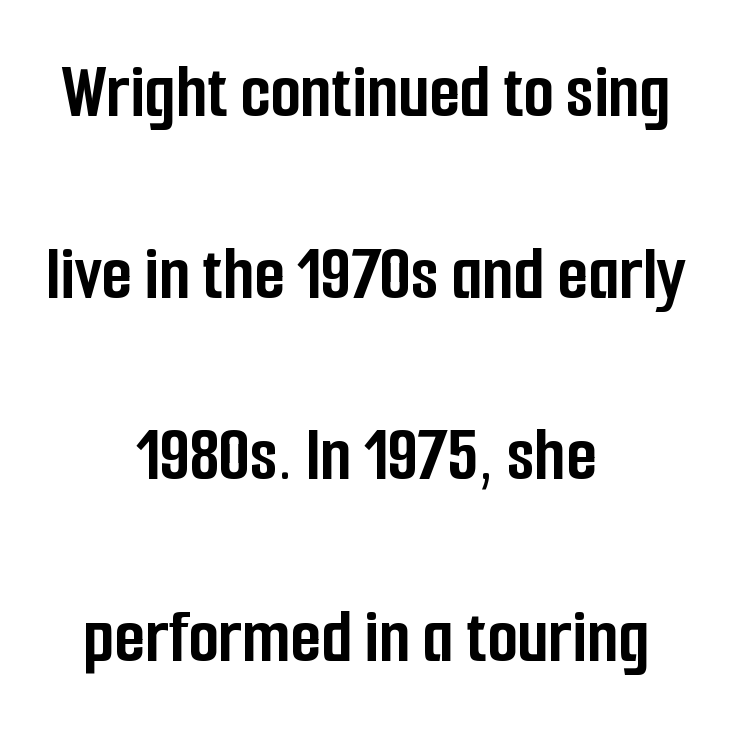
Q: Is the text bold? A: Yes.
Q: Is the text italic (slanted)? A: No, it is upright.
Q: Is the typeface a serif or a sans-serif typeface? A: Sans-serif.
Q: Is the text underlined? A: No.
Q: How is the paragraph aligned? A: Centered.
Q: Is the spacing between letters normal or unusually wide? A: Normal.
Q: Is the spacing between lines tight, normal or loose? A: Loose.
Q: Width (condensed, normal, or wide)? A: Condensed.
Q: Stroke contrast? A: Low.
Q: x-height? A: Medium.
Q: Monospaced? A: No.
